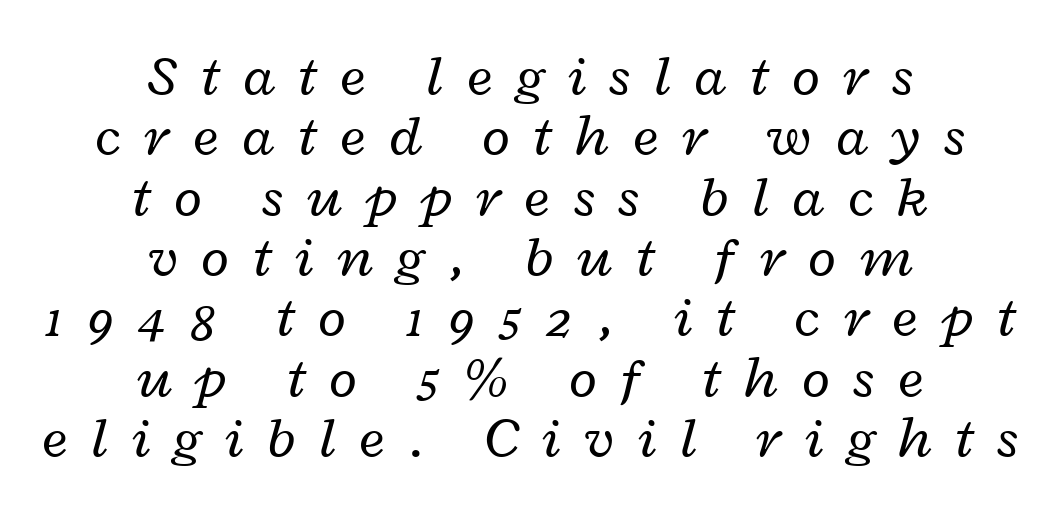
Q: Is the text bold? A: No.
Q: Is the text italic (slanted)? A: Yes, it leans right by about 12 degrees.
Q: Is the text underlined? A: No.
Q: How is the paragraph aligned? A: Centered.
Q: Is the spacing between letters normal or unusually wide? A: Unusually wide.
Q: Is the spacing between lines tight, normal or loose? A: Tight.
Q: Width (condensed, normal, or wide)? A: Wide.
Q: Stroke contrast? A: Low.
Q: x-height? A: Medium.
Q: Monospaced? A: No.
